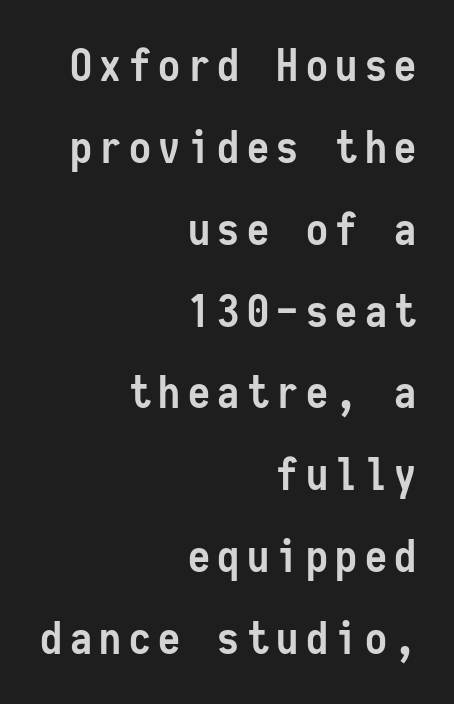
Fixed-width glyphs throughout — classic coding-font behaviour. The typesetting leans heavy: a genuine bold. The lines in this sample share a right terminus and differ only in where they begin. You can tell it's not italic because the verticals are truly vertical. A typesetter would label this face a sans. The baseline area is clear.
